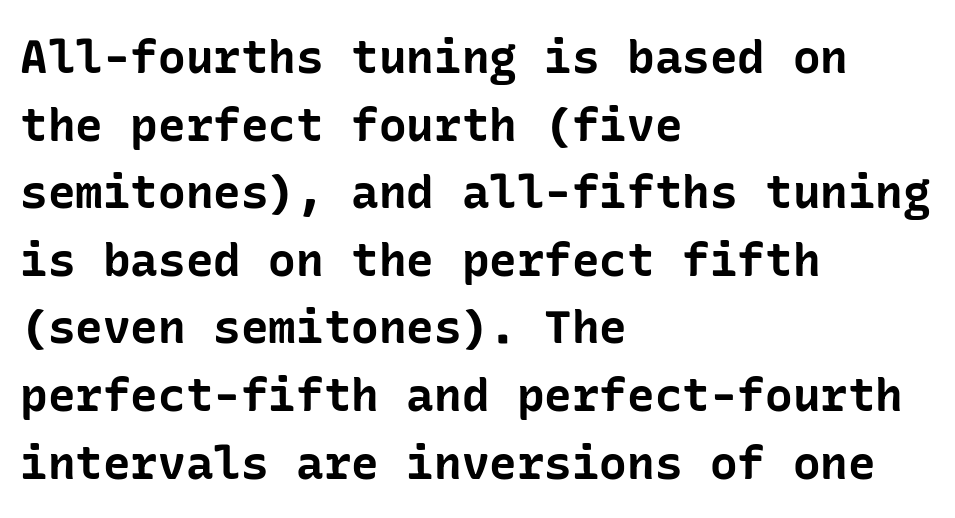
Q: Is the text bold? A: Yes.
Q: Is the text italic (slanted)? A: No, it is upright.
Q: Is the typeface a serif or a sans-serif typeface? A: Sans-serif.
Q: Is the text underlined? A: No.
Q: How is the paragraph aligned? A: Left-aligned.
Q: Is the spacing between letters normal or unusually wide? A: Normal.
Q: Is the spacing between lines tight, normal or loose? A: Normal.
Q: Width (condensed, normal, or wide)? A: Normal.
Q: Stroke contrast? A: Low.
Q: x-height? A: Medium.
